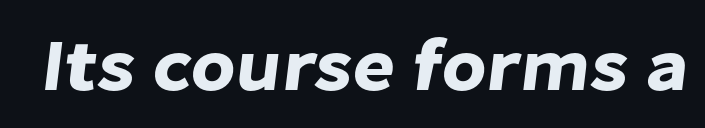
No word sits above an underline. Standard letterfit; no display-style spreading of the glyphs. These lines are rendered in a variable-pitch font. Does the type have serifs? No, each stem ends abruptly.
